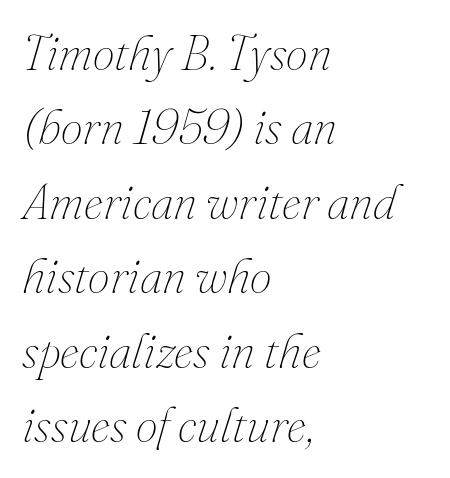
The space beneath each line is pristine and unruled. Notice how the stems are inclined rather than vertical — that's the hallmark of italics. One-word summary of the alignment: left. This rendering leaves character spacing at its baseline value. Weight: regular or lighter.
